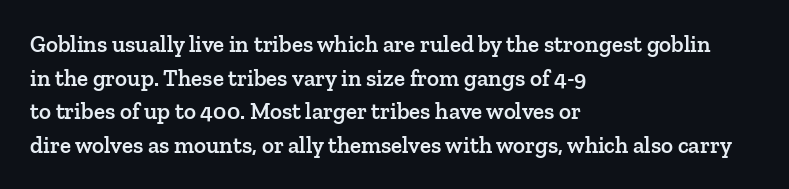
{"italic": "no", "bold": "semi", "underline": "no", "align": "left", "line_spacing": "normal", "line_spacing_ratio": 1.46, "letter_spacing": "normal", "letter_spacing_em": 0.0, "glyph_px": 23}
